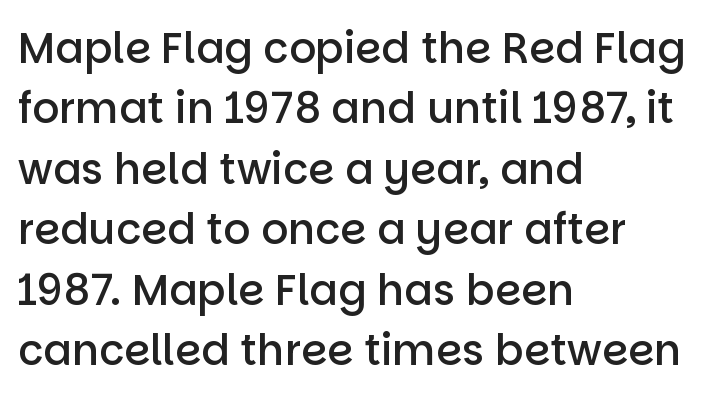
Q: Is the text bold? A: Semi-bold.
Q: Is the text italic (slanted)? A: No, it is upright.
Q: Is the typeface a serif or a sans-serif typeface? A: Sans-serif.
Q: Is the text underlined? A: No.
Q: How is the paragraph aligned? A: Left-aligned.
Q: Is the spacing between letters normal or unusually wide? A: Normal.
Q: Is the spacing between lines tight, normal or loose? A: Normal.
Q: Width (condensed, normal, or wide)? A: Normal.
Q: Stroke contrast? A: Low.
Q: x-height? A: Large.
Q: Monospaced? A: No.
